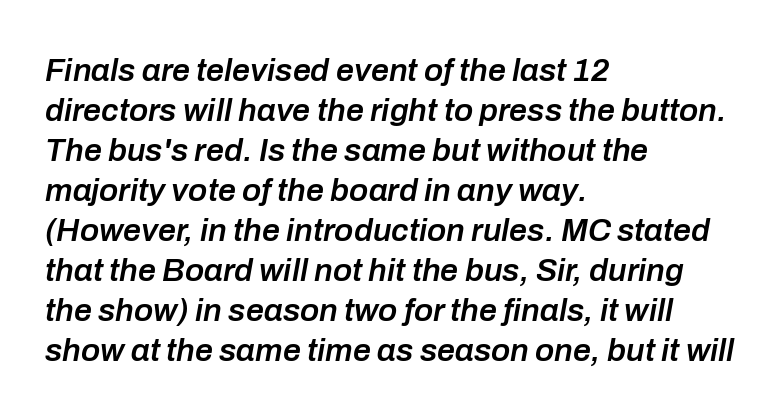
Q: Is the text bold? A: Semi-bold.
Q: Is the text italic (slanted)? A: Yes, it leans right by about 10 degrees.
Q: Is the text underlined? A: No.
Q: How is the paragraph aligned? A: Left-aligned.
Q: Is the spacing between letters normal or unusually wide? A: Normal.
Q: Is the spacing between lines tight, normal or loose? A: Normal.
Q: Width (condensed, normal, or wide)? A: Normal.
Q: Stroke contrast? A: Low.
Q: x-height? A: Medium.
Q: Monospaced? A: No.
